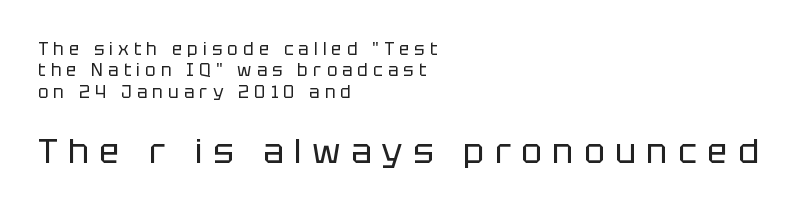
Q: Is the text bold? A: No.
Q: Is the text italic (slanted)? A: No, it is upright.
Q: Is the typeface a serif or a sans-serif typeface? A: Sans-serif.
Q: Is the text underlined? A: No.
Q: How is the paragraph aligned? A: Left-aligned.
Q: Is the spacing between letters normal or unusually wide? A: Unusually wide.
Q: Is the spacing between lines tight, normal or loose? A: Normal.
Q: Which block of text is set in a larger size, the first (top) or the second (bottom)? A: The second (bottom) one.
Q: Width (condensed, normal, or wide)? A: Normal.
Q: Stroke contrast? A: Low.
Q: x-height? A: Large.
Q: Monospaced? A: No.
